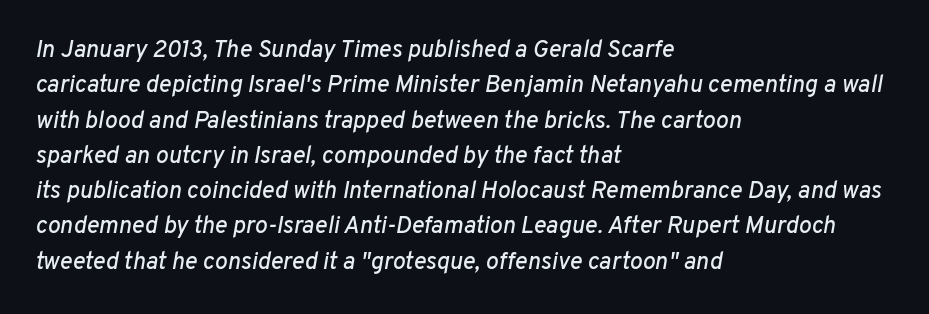
Q: Is the text italic (slanted)? A: Yes, it leans right by about 10 degrees.
Q: Is the text underlined? A: No.
Q: How is the paragraph aligned? A: Left-aligned.
Q: Is the spacing between letters normal or unusually wide? A: Normal.
Q: Is the spacing between lines tight, normal or loose? A: Normal.
